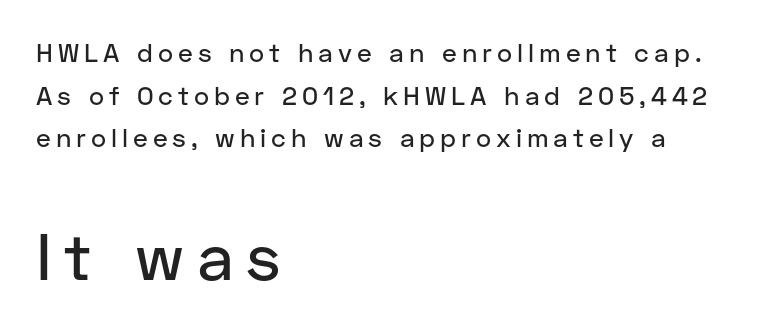
Honestly, there is no underline to notice here at all. Size contrast runs from small at the top to large at the bottom. Note: no serifs on the glyphs. Do the characters align in a grid? No, the font is proportional.
